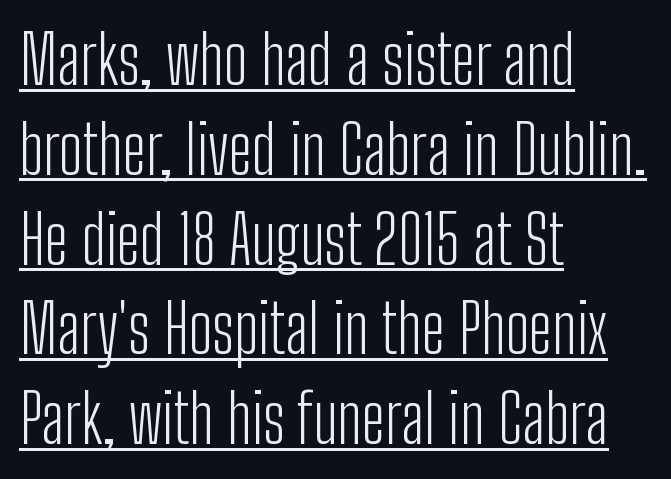
{"serif": "no", "italic": "no", "bold": "no", "weight": "light", "width": "condensed", "stroke_contrast": "low", "x_height": "medium", "monospaced": "no", "underline": "yes", "align": "left", "line_spacing": "normal", "line_spacing_ratio": 1.34, "letter_spacing": "normal", "letter_spacing_em": 0.0, "glyph_px": 67}
